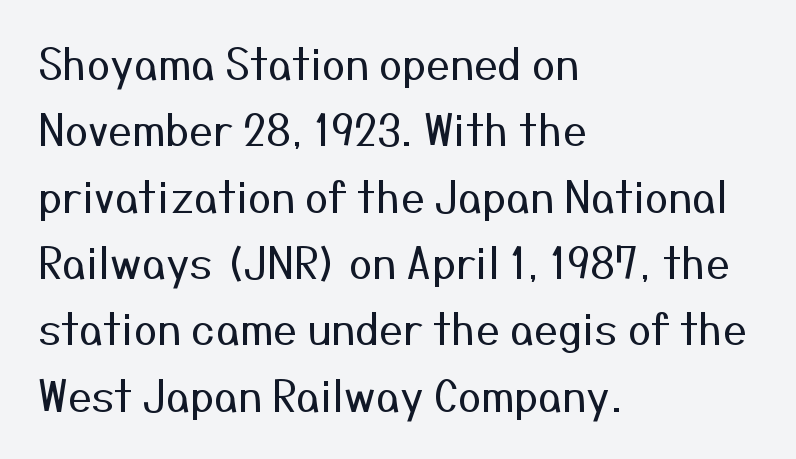
Q: Is the text bold? A: No.
Q: Is the text italic (slanted)? A: No, it is upright.
Q: Is the typeface a serif or a sans-serif typeface? A: Sans-serif.
Q: Is the text underlined? A: No.
Q: How is the paragraph aligned? A: Left-aligned.
Q: Is the spacing between letters normal or unusually wide? A: Normal.
Q: Is the spacing between lines tight, normal or loose? A: Normal.
Q: Width (condensed, normal, or wide)? A: Normal.
Q: Stroke contrast? A: Medium.
Q: x-height? A: Medium.
Q: Monospaced? A: No.
